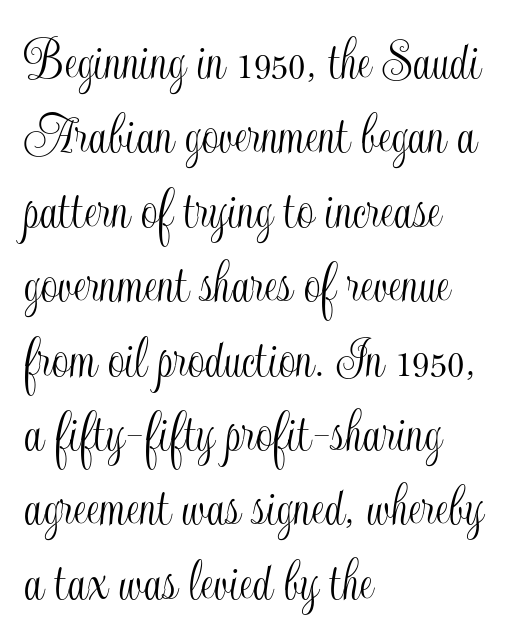
{"width": "condensed", "x_height": "small", "monospaced": "no", "underline": "no", "align": "left", "line_spacing_ratio": 1.24, "letter_spacing": "normal", "letter_spacing_em": 0.0, "glyph_px": 60}
